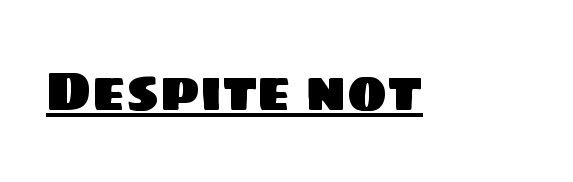
Decoration check: the copy is underlined. Here the glyphs are tracked normally, forming tight word shapes. Note the varied advance widths — an 'i' is clearly narrower than an 'm'. The type family on display is of the sans-serif kind.
